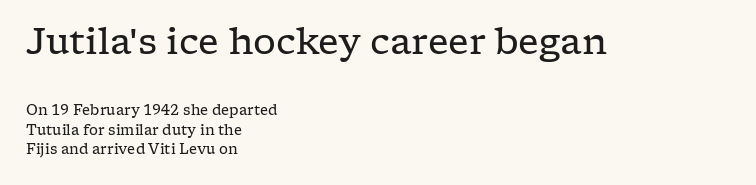
Q: Is the text bold? A: No.
Q: Is the text italic (slanted)? A: No, it is upright.
Q: Is the typeface a serif or a sans-serif typeface? A: Serif.
Q: Is the text underlined? A: No.
Q: How is the paragraph aligned? A: Left-aligned.
Q: Is the spacing between letters normal or unusually wide? A: Normal.
Q: Is the spacing between lines tight, normal or loose? A: Normal.
Q: Which block of text is set in a larger size, the first (top) or the second (bottom)? A: The first (top) one.
Q: Width (condensed, normal, or wide)? A: Wide.
Q: Stroke contrast? A: Low.
Q: x-height? A: Medium.
Q: Monospaced? A: No.
